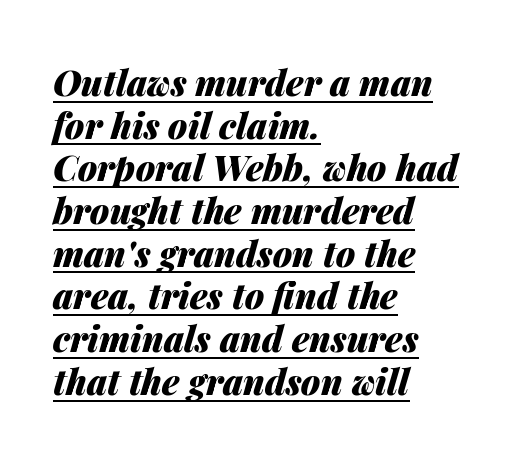
{"italic": "yes", "lean": "right", "slant_degrees": 14, "bold": "yes", "weight": "heavy", "width": "normal", "stroke_contrast": "medium", "x_height": "medium", "monospaced": "no", "underline": "yes", "align": "left", "line_spacing_ratio": 1.22, "letter_spacing": "normal", "letter_spacing_em": 0.0, "glyph_px": 35}
